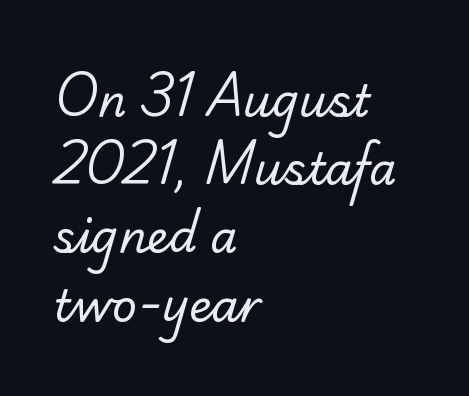
{"serif": "yes", "bold": "no", "weight": "regular", "width": "normal", "stroke_contrast": "low", "x_height": "small", "monospaced": "no", "underline": "no", "align": "left", "line_spacing": "normal", "line_spacing_ratio": 1.55, "letter_spacing": "normal", "letter_spacing_em": 0.0, "glyph_px": 44}
